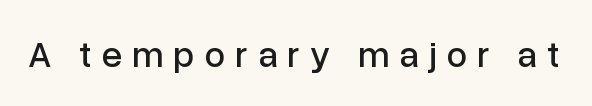
Q: Is the text italic (slanted)? A: No, it is upright.
Q: Is the typeface a serif or a sans-serif typeface? A: Sans-serif.
Q: Is the text underlined? A: No.
Q: Is the spacing between letters normal or unusually wide? A: Unusually wide.
Q: Width (condensed, normal, or wide)? A: Normal.
Q: Stroke contrast? A: Low.
Q: x-height? A: Medium.
Q: Monospaced? A: No.
